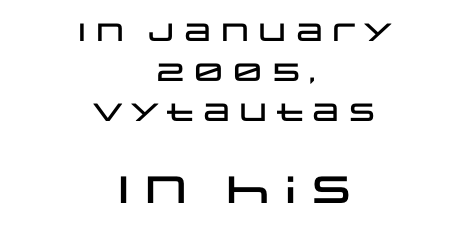
The image shows 38 px wide sans-serif type, upright; set centered, normal line spacing (1.61x), normal letter spacing, not underlined; the second (bottom) block is 1.52x larger; low stroke contrast and a large x-height.
